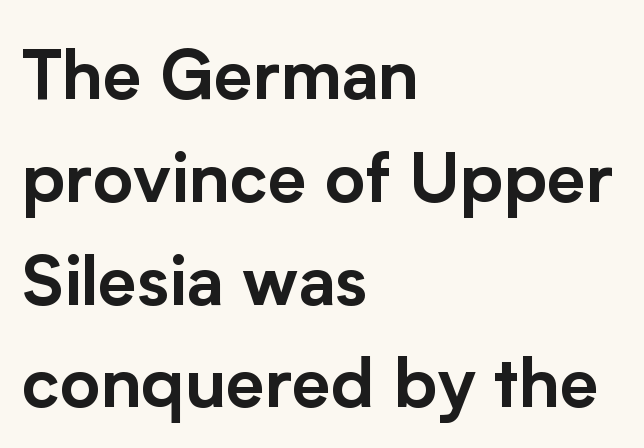
Style check: upright. You could not count columns in this text — the font is proportionally spaced. A normal amount of white space separates one row of letters from the next. Observe the absence of serifs on each vertical stroke in this sample.
